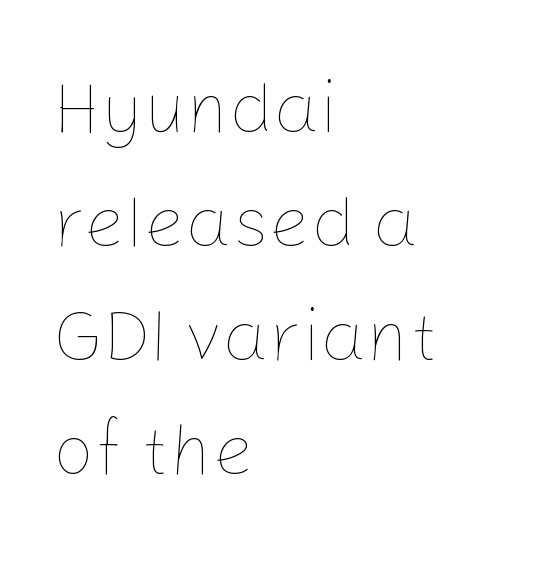
{"italic": "no", "bold": "no", "weight": "thin", "width": "normal", "stroke_contrast": "low", "x_height": "medium", "monospaced": "no", "underline": "no", "align": "left", "line_spacing": "normal", "line_spacing_ratio": 1.56, "letter_spacing": "normal", "letter_spacing_em": 0.0, "glyph_px": 73}
